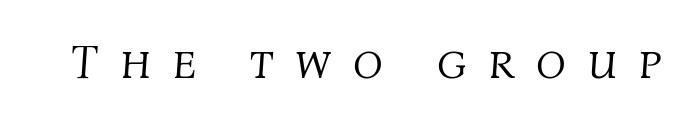
{"italic": "yes", "lean": "right", "slant_degrees": 4, "bold": "no", "weight": "light", "width": "normal", "stroke_contrast": "medium", "x_height": "medium", "monospaced": "no", "underline": "no", "letter_spacing": "wide", "letter_spacing_em": 0.44, "glyph_px": 49}
